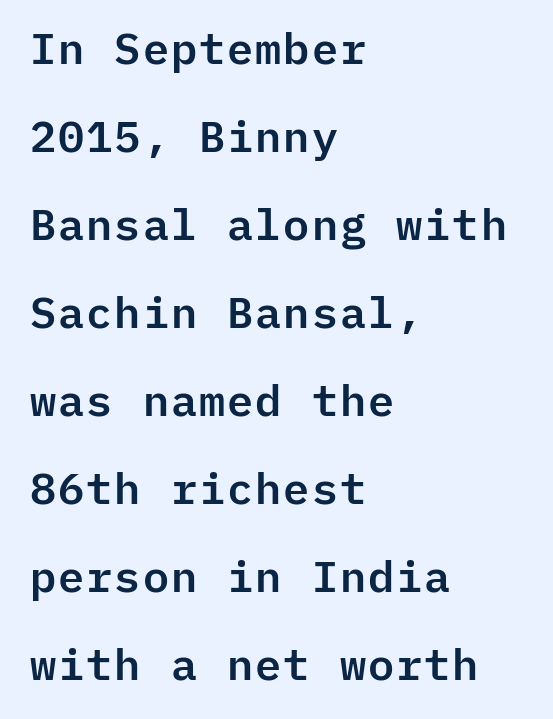
The image shows 44 px sans-serif type, upright, monospaced; set left-aligned, loose line spacing (2.0x), normal letter spacing, not underlined; low stroke contrast and a medium x-height.
